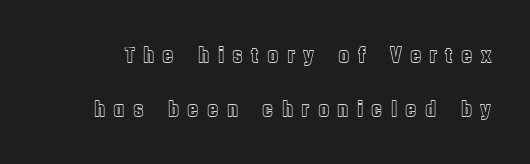
{"italic": "no", "underline": "no", "line_spacing": "loose", "line_spacing_ratio": 2.36, "letter_spacing": "wide", "letter_spacing_em": 0.36, "glyph_px": 23}
